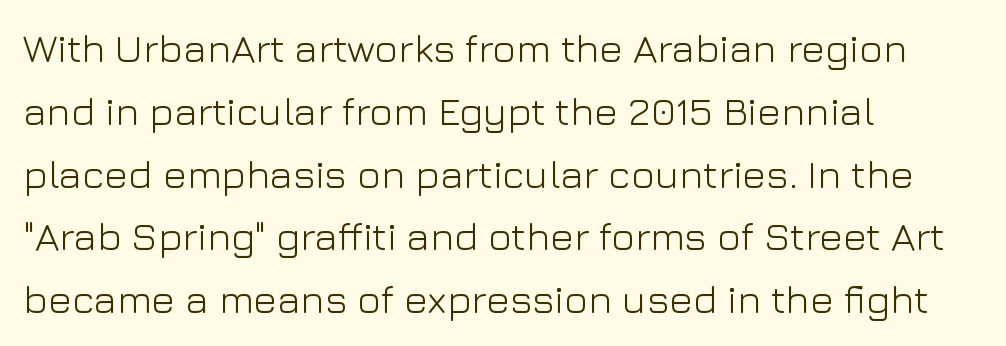
Line spacing here is normal. A clean baseline with only descenders dipping below it. Students, note that the glyphs here touch the page at normal intervals. Heft: none added — not bold. The lettering stays uniformly vertical, giving the passage a roman look.
